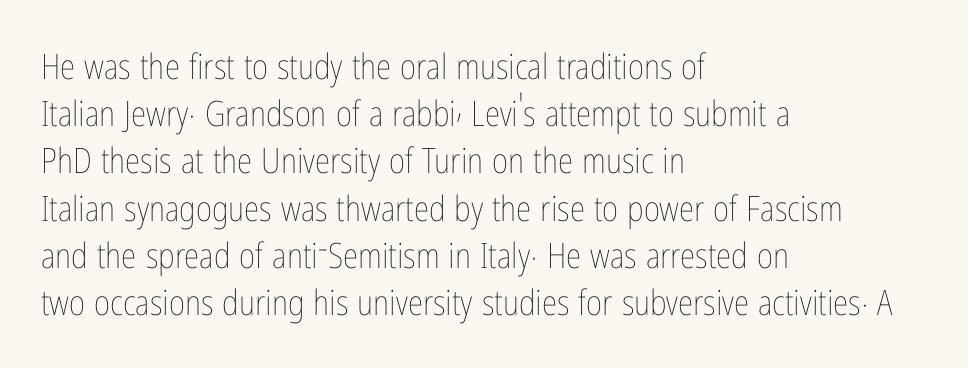
{"italic": "no", "bold": "no", "weight": "thin", "width": "condensed", "stroke_contrast": "low", "x_height": "medium", "monospaced": "no", "underline": "no", "align": "left", "line_spacing": "normal", "line_spacing_ratio": 1.35, "letter_spacing": "normal", "letter_spacing_em": 0.0, "glyph_px": 35}
